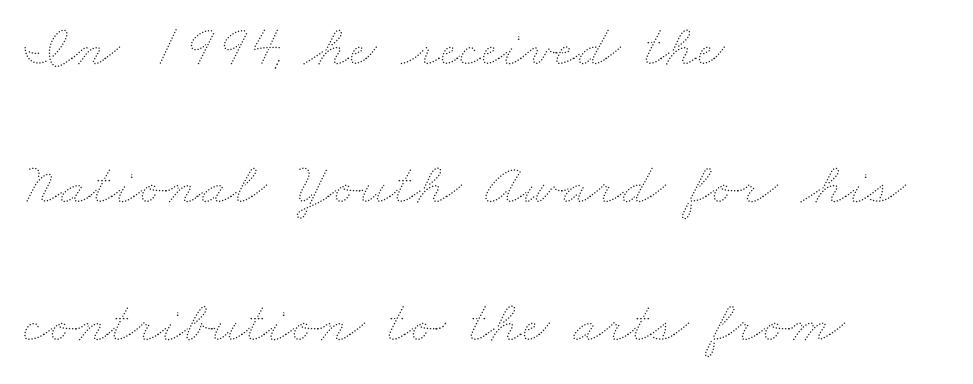
{"bold": "no", "weight": "thin", "width": "wide", "stroke_contrast": "medium", "x_height": "small", "monospaced": "no", "underline": "no", "align": "left", "line_spacing": "loose", "line_spacing_ratio": 2.3, "letter_spacing": "normal", "letter_spacing_em": 0.0, "glyph_px": 60}
